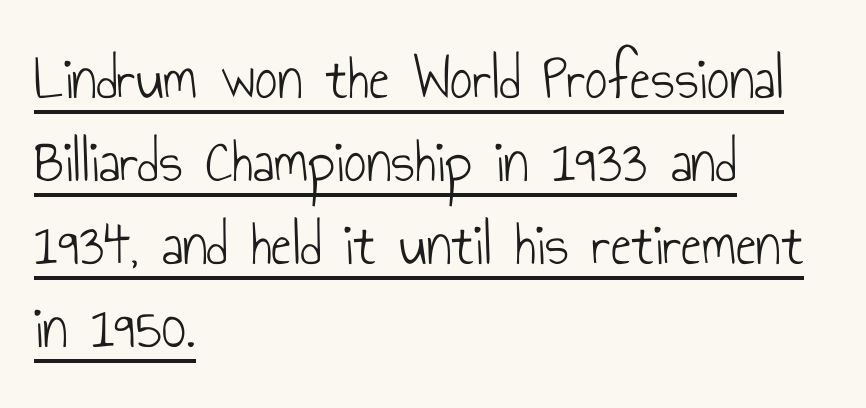
Layout note: lines flush left. Does extra space separate the letters? No, they use regular spacing. A sans-serif font was chosen for this passage. Counters stay open thanks to moderate or lighter strokes. Is there much room between lines? A standard amount, neither cramped nor airy.
